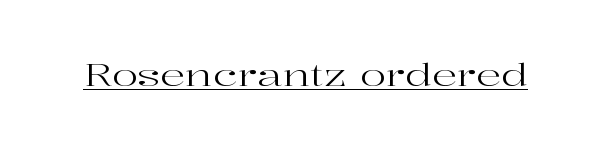
Is the stroke heavy? The answer is a plain regular-or-lighter. Here the glyphs are tracked normally, forming tight word shapes. This sample has the flowing, uneven cadence of proportional lettering. Unlike italic type, these characters show no tilt at all. Does the type have serifs? Yes, each stem ends in a small foot.
